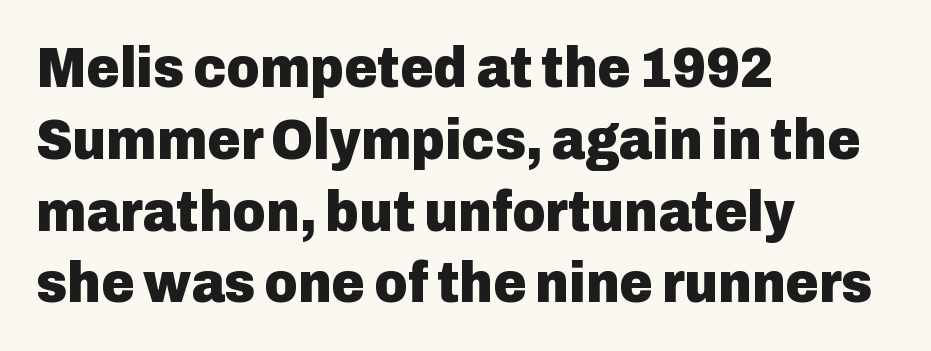
Designer's note — italics off, roman on. The passage is arranged the way most books set body copy — flush left. Horizontal bands of white between lines are of average thickness. This rendering features lettering with no underline. The glyphs in this specimen are sans serif. The rendering keeps characters at their native spacing.
